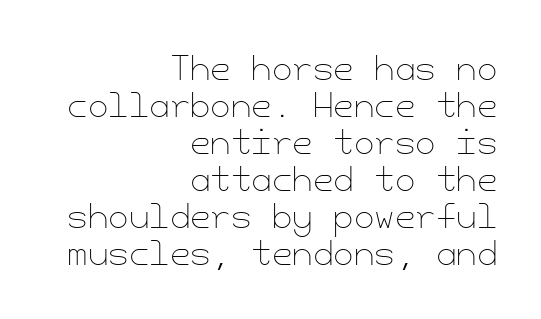
The type sits square on the baseline with zero lean. Stem width sits at or under what a default text font uses. The string is rendered with underlining switched off. This rendering leaves character spacing at its baseline value. The lines in this sample share a right terminus and differ only in where they begin. Regarding leading, the lines here are crowded together.
